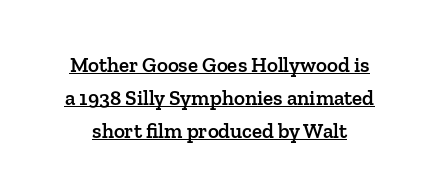
A baseline rule has been typeset under these characters. Firm but not heavy-handed strokes: this text is semibold. Tracking value appears to be zero — textbook default spacing. Notice how descenders clear the ascenders below comfortably — that's standard leading. Tall strokes in this sample are plumb rather than angled.
